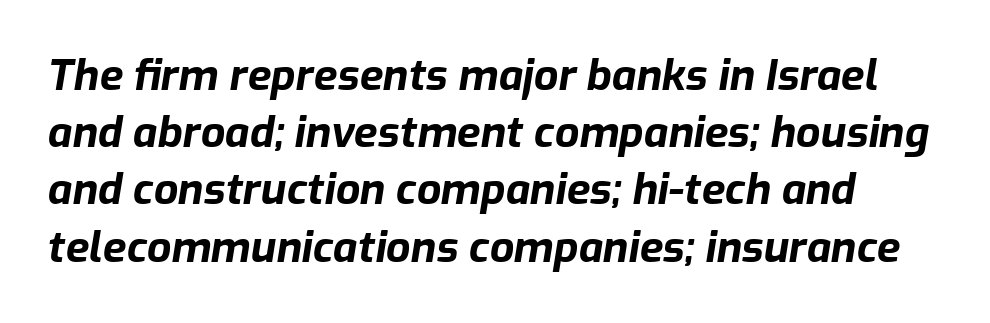
The image shows 43 px bold type, italic (leaning right); set normal line spacing (1.33x), normal letter spacing, not underlined; low stroke contrast and a medium x-height.
